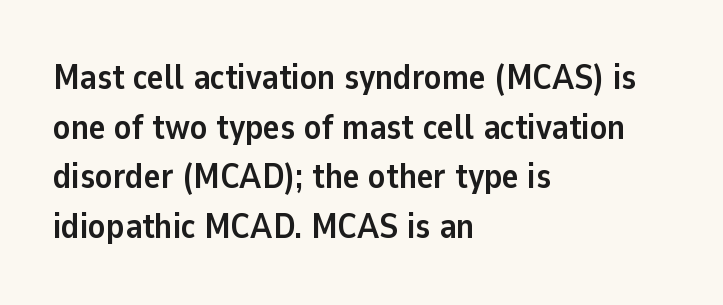
Underline: absent. Thick stems and heavy bowls — unmistakably bold. Does the lettering tilt? It doesn't — this is upright. The rag falls on the right side of this text block. Note the varied advance widths — an 'i' is clearly narrower than an 'm'.
